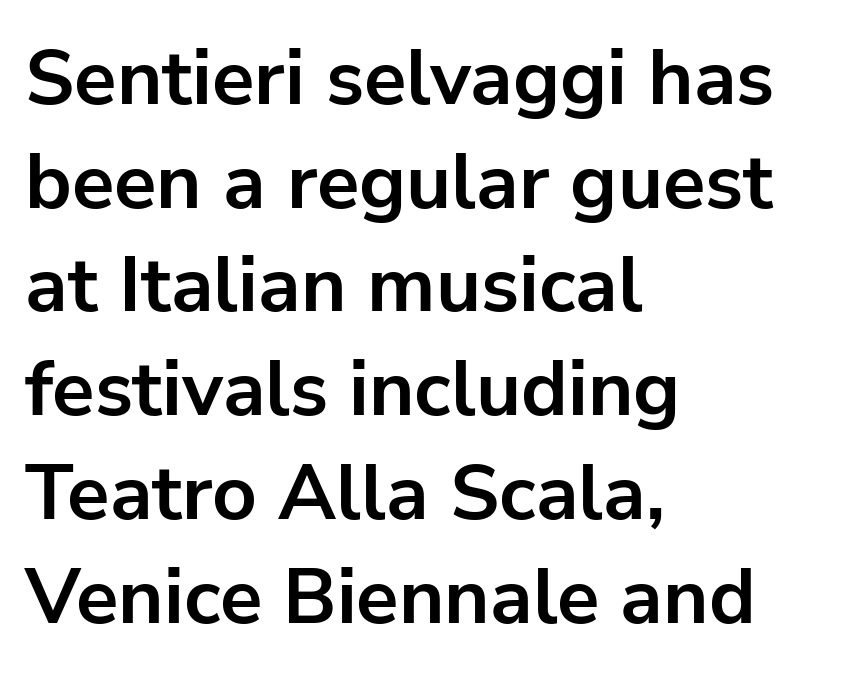
The image shows 78 px bold sans-serif type, upright; set left-aligned, normal line spacing (1.33x), normal letter spacing, not underlined; low stroke contrast and a medium x-height.
